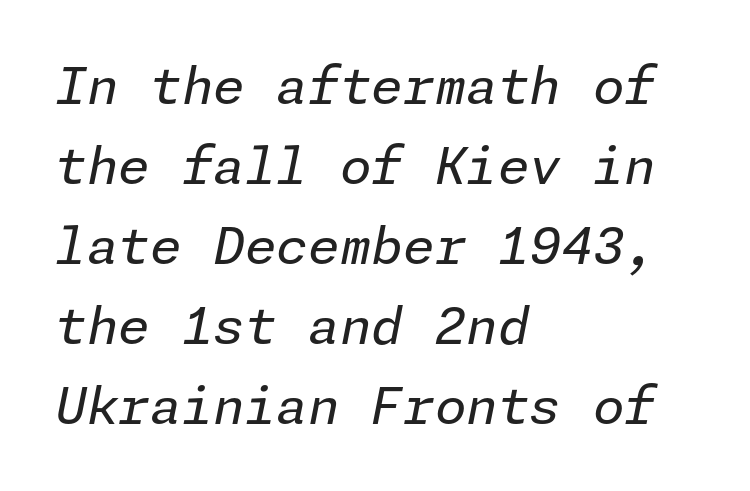
Q: Is the text bold? A: No.
Q: Is the text italic (slanted)? A: Yes, it leans right by about 11 degrees.
Q: Is the text underlined? A: No.
Q: How is the paragraph aligned? A: Left-aligned.
Q: Is the spacing between letters normal or unusually wide? A: Normal.
Q: Is the spacing between lines tight, normal or loose? A: Normal.
Q: Width (condensed, normal, or wide)? A: Normal.
Q: Stroke contrast? A: Low.
Q: x-height? A: Medium.
